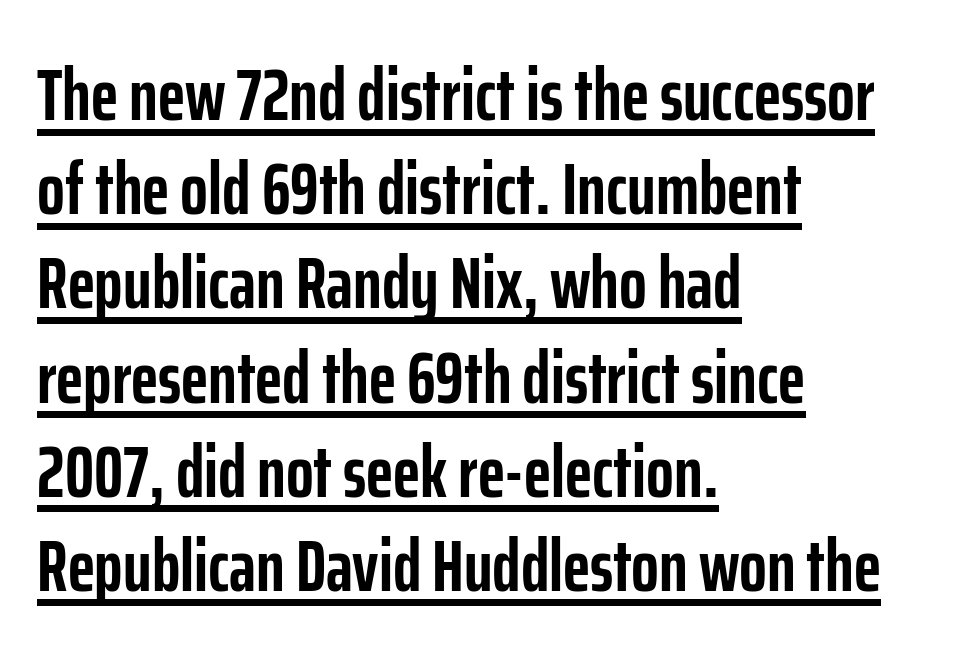
{"serif": "no", "italic": "no", "bold": "yes", "weight": "semibold", "width": "condensed", "stroke_contrast": "low", "x_height": "medium", "monospaced": "no", "underline": "yes", "align": "left", "line_spacing": "normal", "line_spacing_ratio": 1.29, "letter_spacing": "normal", "letter_spacing_em": 0.0, "glyph_px": 73}
